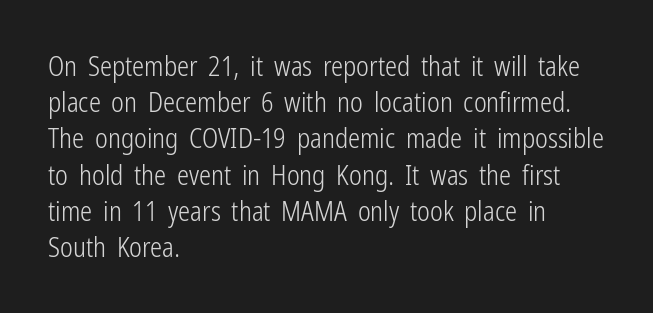
{"italic": "no", "bold": "no", "underline": "no", "align": "left", "line_spacing": "normal", "line_spacing_ratio": 1.34, "letter_spacing": "normal", "letter_spacing_em": 0.0, "glyph_px": 27}
